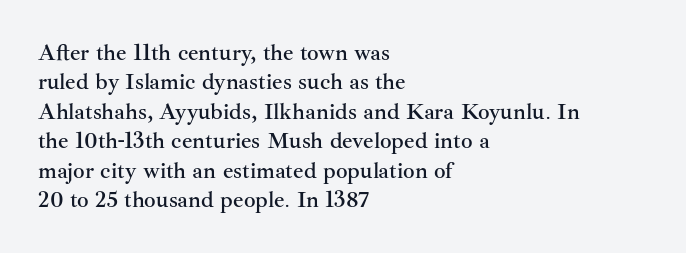
The image shows 23 px text type, upright; set left-aligned, normal line spacing (1.28x), normal letter spacing, not underlined.
